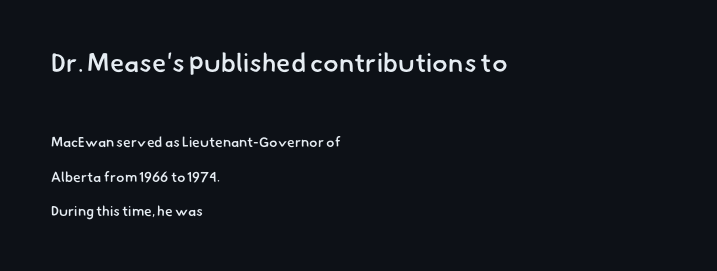
Q: Is the text bold? A: Semi-bold.
Q: Is the text underlined? A: No.
Q: How is the paragraph aligned? A: Left-aligned.
Q: Is the spacing between letters normal or unusually wide? A: Normal.
Q: Is the spacing between lines tight, normal or loose? A: Loose.
Q: Which block of text is set in a larger size, the first (top) or the second (bottom)? A: The first (top) one.
